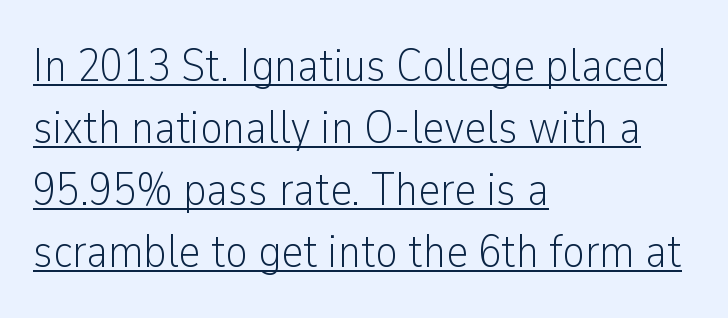
Q: Is the text bold? A: No.
Q: Is the text italic (slanted)? A: No, it is upright.
Q: Is the typeface a serif or a sans-serif typeface? A: Sans-serif.
Q: Is the text underlined? A: Yes.
Q: How is the paragraph aligned? A: Left-aligned.
Q: Is the spacing between letters normal or unusually wide? A: Normal.
Q: Is the spacing between lines tight, normal or loose? A: Normal.
Q: Width (condensed, normal, or wide)? A: Condensed.
Q: Stroke contrast? A: Low.
Q: x-height? A: Medium.
Q: Monospaced? A: No.
